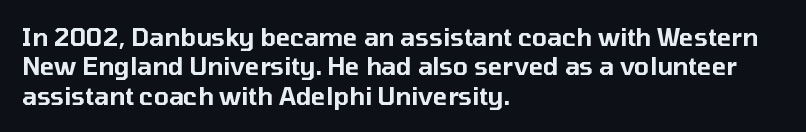
{"italic": "no", "underline": "no", "align": "left", "line_spacing_ratio": 1.22, "letter_spacing": "normal", "letter_spacing_em": 0.0, "glyph_px": 24}
